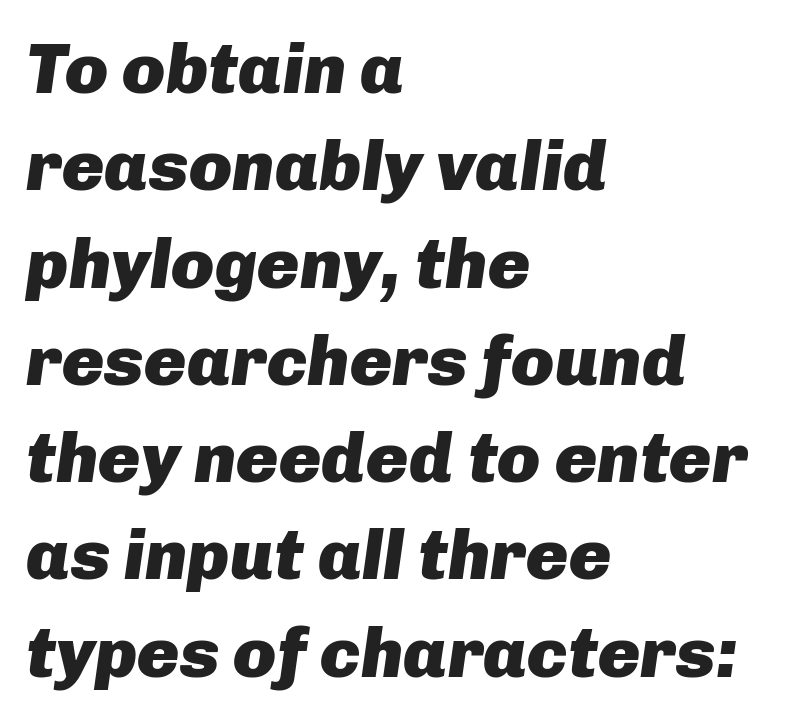
One-word summary of the alignment: left. The leading is moderate, giving the passage an even texture. The letters advance in unequal steps, a hallmark of proportional type. The letters sit at their default tracking, neither squeezed nor spread.
